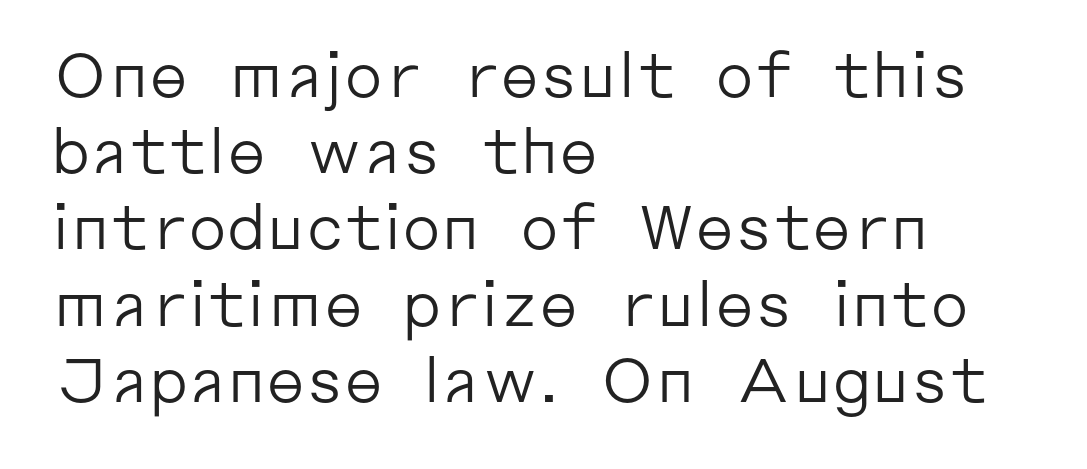
The image shows 61 px regular-weight sans-serif type, upright; set left-aligned, normal line spacing (1.25x), normal letter spacing, not underlined; low stroke contrast and a medium x-height.
